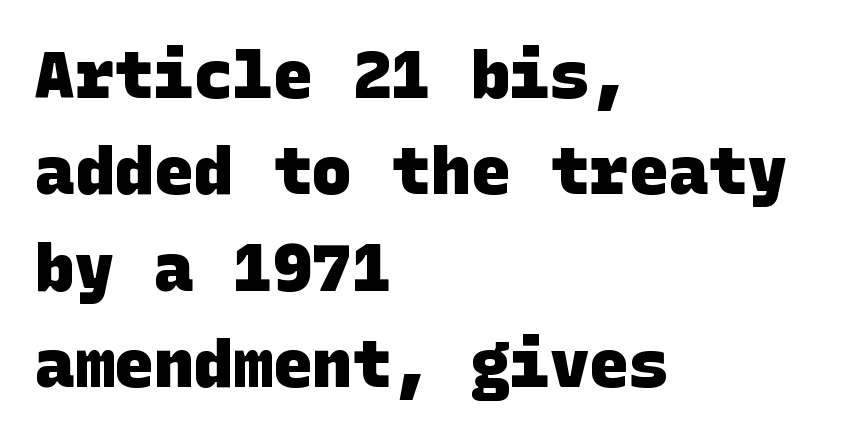
The image shows 66 px heavy sans-serif type; set left-aligned, normal line spacing (1.46x), normal letter spacing, not underlined; low stroke contrast and a large x-height.
